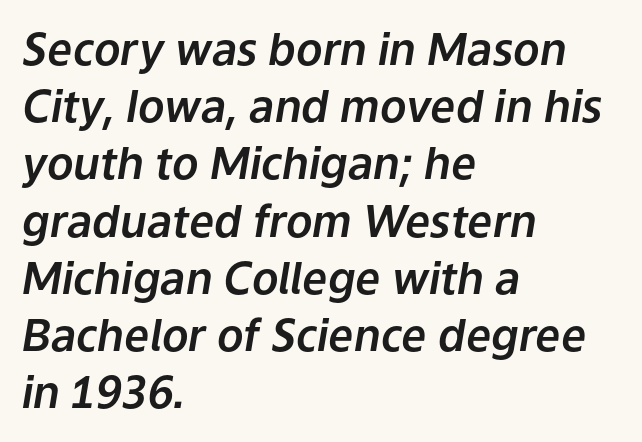
Is this a fixed-width face? No — the glyphs have proportional, varying widths. Tracking value appears to be zero — textbook default spacing. Successive baselines arrive at the customary interval. The setting favours the left margin, as ordinary paragraphs usually do.
